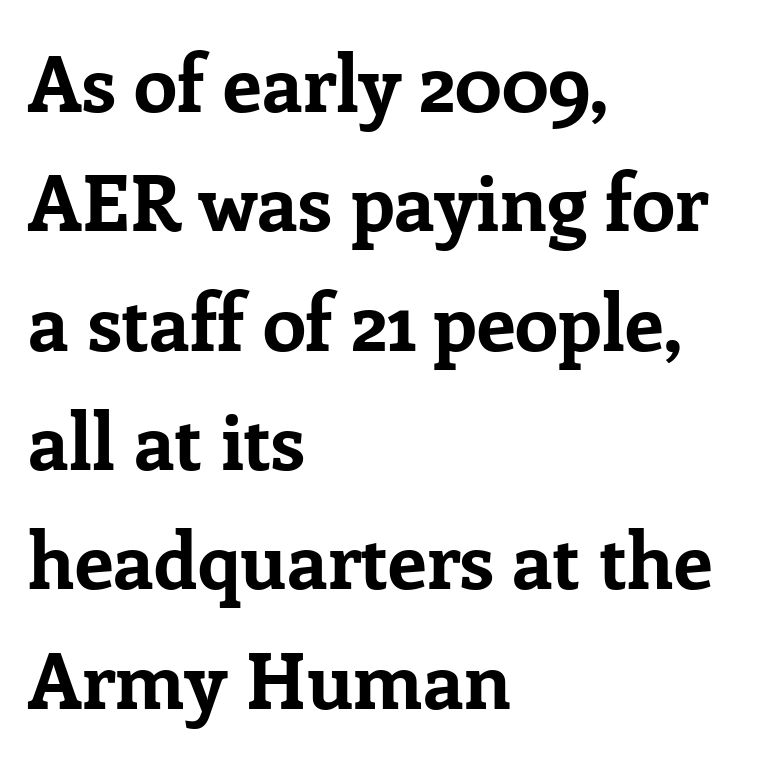
The gaps between neighbouring characters are ordinary and unremarkable. This sample keeps an unexceptional amount of space between lines. Descender tails drop into unmarked territory. The setting favours the left margin, as ordinary paragraphs usually do.
